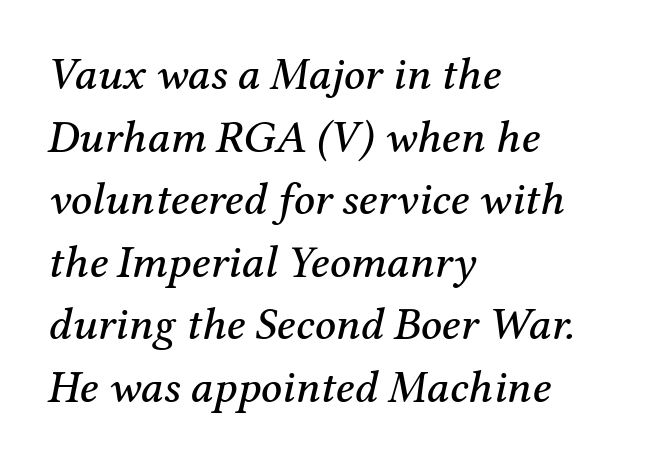
Q: Is the text italic (slanted)? A: Yes, it leans right by about 12 degrees.
Q: Is the typeface a serif or a sans-serif typeface? A: Serif.
Q: Is the text underlined? A: No.
Q: How is the paragraph aligned? A: Left-aligned.
Q: Is the spacing between letters normal or unusually wide? A: Normal.
Q: Is the spacing between lines tight, normal or loose? A: Normal.
Q: Width (condensed, normal, or wide)? A: Normal.
Q: Stroke contrast? A: Medium.
Q: x-height? A: Medium.
Q: Monospaced? A: No.
